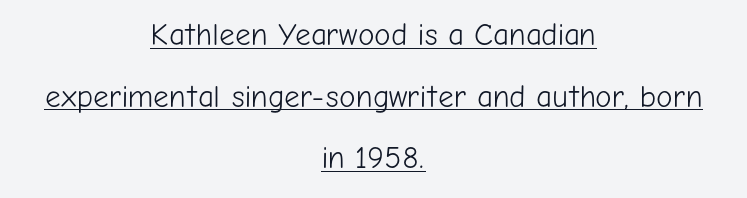
{"serif": "no", "italic": "no", "bold": "no", "weight": "light", "width": "normal", "stroke_contrast": "low", "x_height": "medium", "monospaced": "no", "underline": "yes", "align": "center", "line_spacing": "loose", "line_spacing_ratio": 1.99, "letter_spacing": "normal", "letter_spacing_em": 0.0, "glyph_px": 31}
